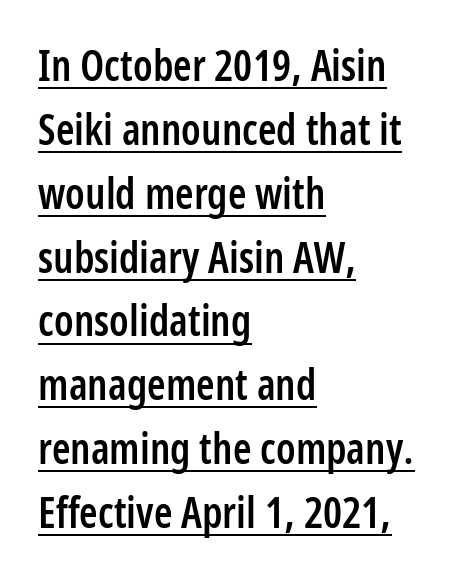
Q: Is the text bold? A: Semi-bold.
Q: Is the text italic (slanted)? A: No, it is upright.
Q: Is the typeface a serif or a sans-serif typeface? A: Sans-serif.
Q: Is the text underlined? A: Yes.
Q: How is the paragraph aligned? A: Left-aligned.
Q: Is the spacing between letters normal or unusually wide? A: Normal.
Q: Is the spacing between lines tight, normal or loose? A: Normal.
Q: Width (condensed, normal, or wide)? A: Condensed.
Q: Stroke contrast? A: Low.
Q: x-height? A: Medium.
Q: Monospaced? A: No.
